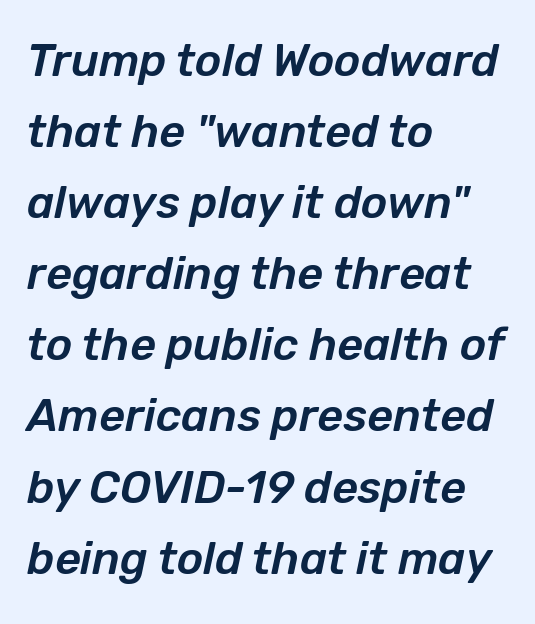
Anything drawn beneath the words? Only blank space. Each line starts at the same left margin while the right side varies. The specimen reads as italic at a glance. Line spacing here is normal. The rendering uses natural spacing where letterforms have individual widths. In terms of letterspacing, this is plain default setting.
